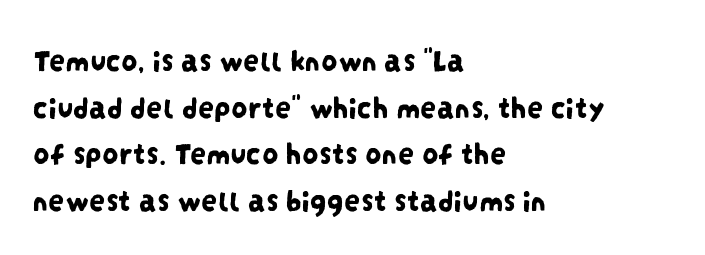
Q: Is the typeface a serif or a sans-serif typeface? A: Sans-serif.
Q: Is the text underlined? A: No.
Q: How is the paragraph aligned? A: Left-aligned.
Q: Is the spacing between letters normal or unusually wide? A: Normal.
Q: Is the spacing between lines tight, normal or loose? A: Normal.
Q: Width (condensed, normal, or wide)? A: Condensed.
Q: Stroke contrast? A: Low.
Q: x-height? A: Large.
Q: Monospaced? A: No.
